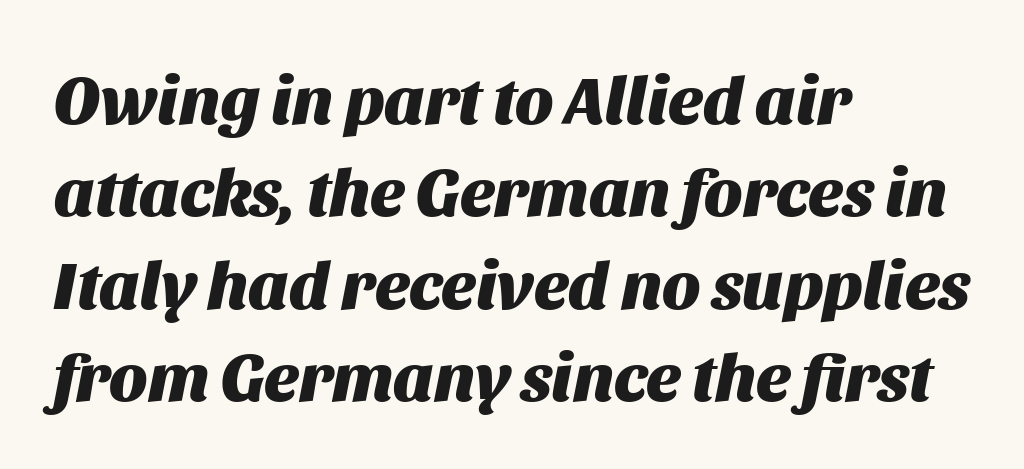
Q: Is the text bold? A: Yes.
Q: Is the text italic (slanted)? A: Yes, it leans right by about 11 degrees.
Q: Is the text underlined? A: No.
Q: How is the paragraph aligned? A: Left-aligned.
Q: Is the spacing between letters normal or unusually wide? A: Normal.
Q: Is the spacing between lines tight, normal or loose? A: Normal.
Q: Width (condensed, normal, or wide)? A: Normal.
Q: Stroke contrast? A: Medium.
Q: x-height? A: Large.
Q: Monospaced? A: No.
